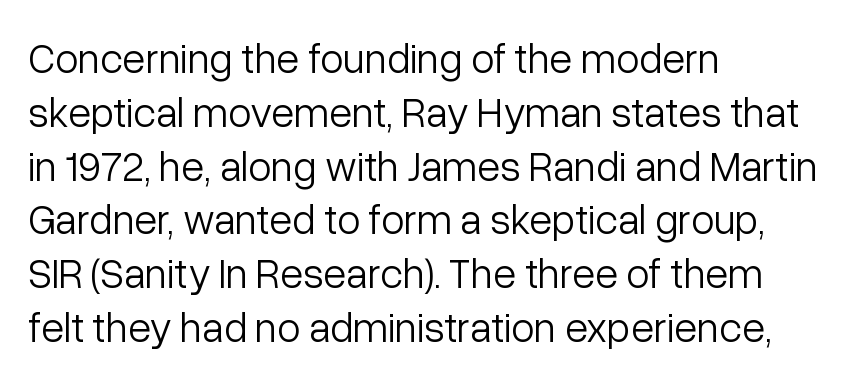
Q: Is the text bold? A: No.
Q: Is the text italic (slanted)? A: No, it is upright.
Q: Is the typeface a serif or a sans-serif typeface? A: Sans-serif.
Q: Is the text underlined? A: No.
Q: How is the paragraph aligned? A: Left-aligned.
Q: Is the spacing between letters normal or unusually wide? A: Normal.
Q: Is the spacing between lines tight, normal or loose? A: Normal.
Q: Width (condensed, normal, or wide)? A: Normal.
Q: Stroke contrast? A: Low.
Q: x-height? A: Medium.
Q: Monospaced? A: No.
